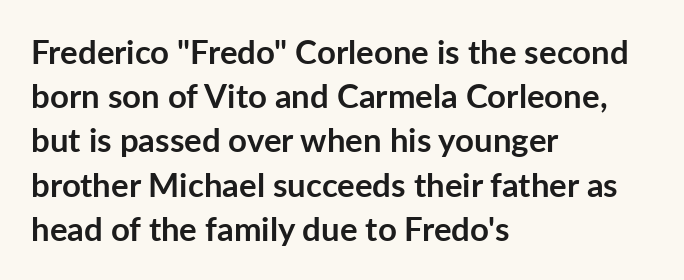
{"serif": "no", "italic": "no", "bold": "yes", "weight": "semibold", "width": "normal", "stroke_contrast": "low", "x_height": "medium", "monospaced": "no", "underline": "no", "align": "left", "line_spacing": "normal", "line_spacing_ratio": 1.34, "letter_spacing": "normal", "letter_spacing_em": 0.0, "glyph_px": 33}
